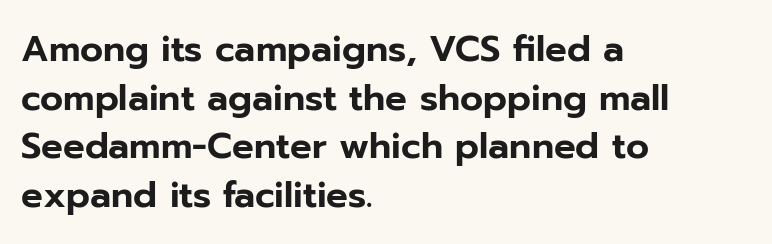
Left-aligned paragraph, ragged on the right. This is the regular roman posture of the typeface. Underlining? Definitely not there. The type is set solid horizontally, with unmodified tracking. Letterform terminals end flat and unadorned throughout the passage. Each letter keeps its own natural width here, so spacing adapts to shape.
